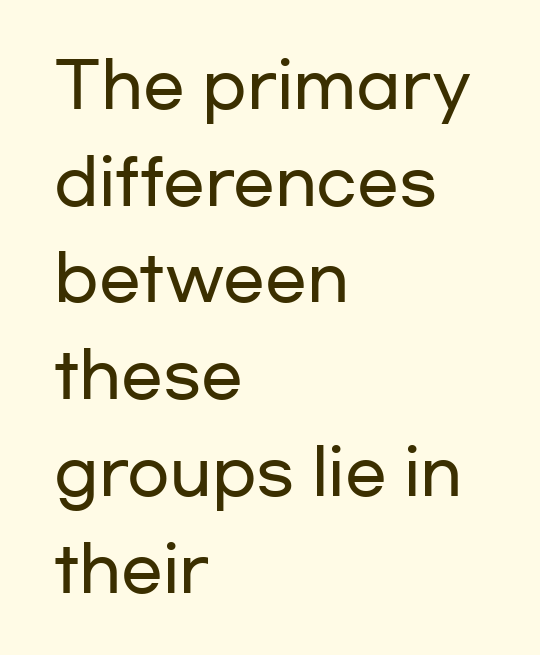
Q: Is the text italic (slanted)? A: No, it is upright.
Q: Is the typeface a serif or a sans-serif typeface? A: Sans-serif.
Q: Is the text underlined? A: No.
Q: How is the paragraph aligned? A: Left-aligned.
Q: Is the spacing between letters normal or unusually wide? A: Normal.
Q: Is the spacing between lines tight, normal or loose? A: Normal.
Q: Width (condensed, normal, or wide)? A: Wide.
Q: Stroke contrast? A: Low.
Q: x-height? A: Medium.
Q: Monospaced? A: No.
